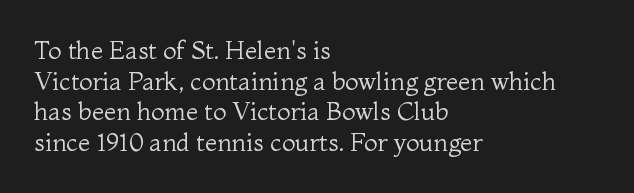
{"italic": "no", "bold": "no", "underline": "no", "align": "left", "line_spacing_ratio": 1.23, "letter_spacing": "normal", "letter_spacing_em": 0.0, "glyph_px": 25}
